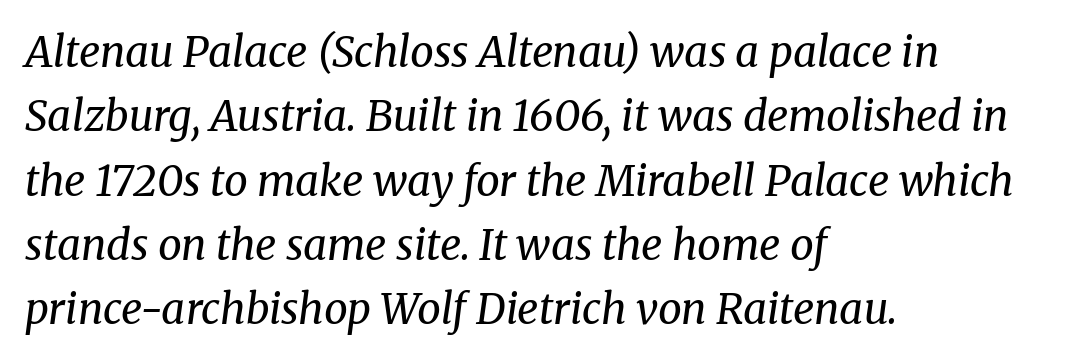
Q: Is the text bold? A: No.
Q: Is the text italic (slanted)? A: Yes, it leans right by about 8 degrees.
Q: Is the typeface a serif or a sans-serif typeface? A: Serif.
Q: Is the text underlined? A: No.
Q: How is the paragraph aligned? A: Left-aligned.
Q: Is the spacing between letters normal or unusually wide? A: Normal.
Q: Is the spacing between lines tight, normal or loose? A: Normal.
Q: Width (condensed, normal, or wide)? A: Normal.
Q: Stroke contrast? A: Medium.
Q: x-height? A: Medium.
Q: Monospaced? A: No.
